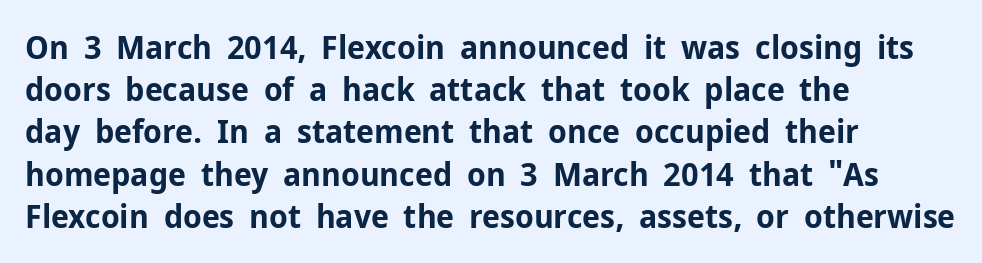
Q: Is the text bold? A: Yes.
Q: Is the text italic (slanted)? A: No, it is upright.
Q: Is the typeface a serif or a sans-serif typeface? A: Sans-serif.
Q: Is the text underlined? A: No.
Q: How is the paragraph aligned? A: Left-aligned.
Q: Is the spacing between letters normal or unusually wide? A: Normal.
Q: Is the spacing between lines tight, normal or loose? A: Normal.
Q: Width (condensed, normal, or wide)? A: Normal.
Q: Stroke contrast? A: Low.
Q: x-height? A: Medium.
Q: Monospaced? A: No.
